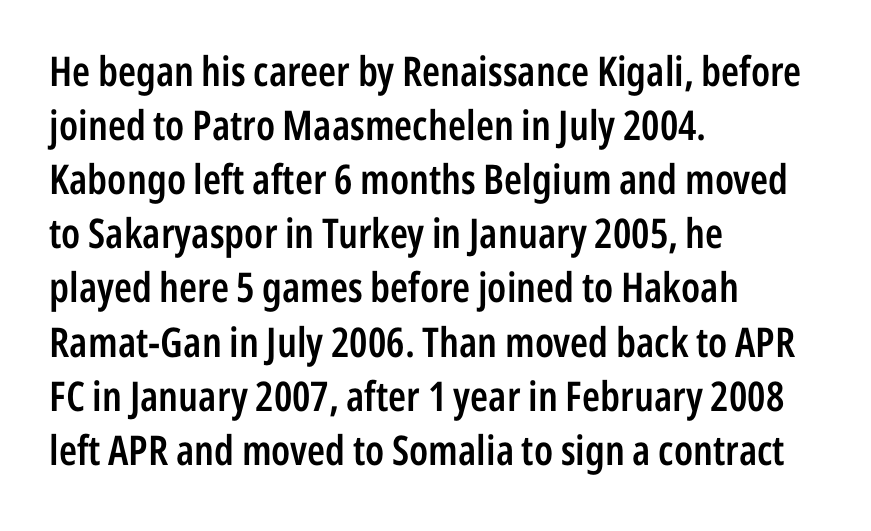
Q: Is the text bold? A: Semi-bold.
Q: Is the text italic (slanted)? A: No, it is upright.
Q: Is the typeface a serif or a sans-serif typeface? A: Sans-serif.
Q: Is the text underlined? A: No.
Q: How is the paragraph aligned? A: Left-aligned.
Q: Is the spacing between letters normal or unusually wide? A: Normal.
Q: Is the spacing between lines tight, normal or loose? A: Normal.
Q: Width (condensed, normal, or wide)? A: Condensed.
Q: Stroke contrast? A: Low.
Q: x-height? A: Medium.
Q: Monospaced? A: No.
